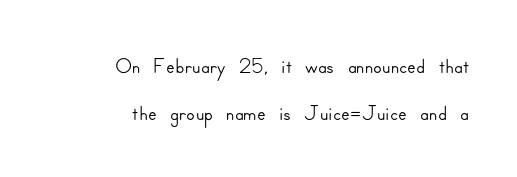
Q: Is the text italic (slanted)? A: No, it is upright.
Q: Is the typeface a serif or a sans-serif typeface? A: Sans-serif.
Q: Is the text underlined? A: No.
Q: How is the paragraph aligned? A: Right-aligned.
Q: Is the spacing between letters normal or unusually wide? A: Normal.
Q: Is the spacing between lines tight, normal or loose? A: Normal.
Q: Width (condensed, normal, or wide)? A: Normal.
Q: Stroke contrast? A: Low.
Q: x-height? A: Small.
Q: Monospaced? A: No.
